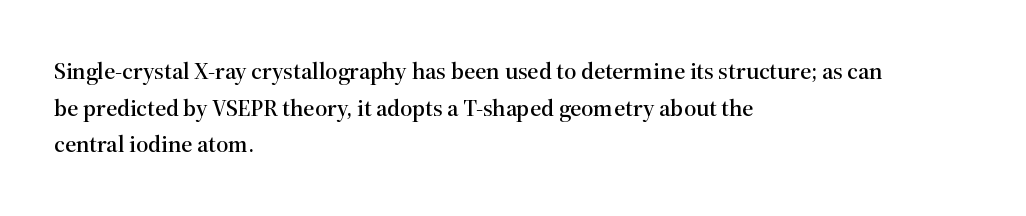
{"italic": "no", "underline": "no", "align": "left", "line_spacing": "normal", "line_spacing_ratio": 1.53, "letter_spacing": "normal", "letter_spacing_em": 0.0, "glyph_px": 24}
